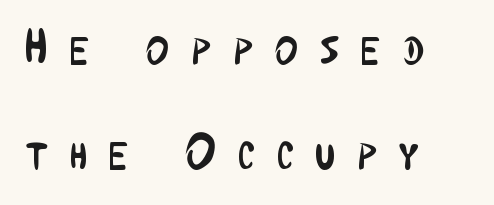
The image shows 49 px regular-weight, condensed sans-serif type, upright; set left-aligned, loose line spacing (2.14x), unusually wide letter spacing (+0.45 em), not underlined; low stroke contrast and a medium x-height.
